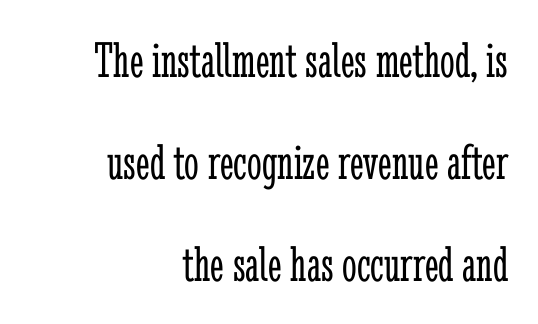
The letters advance in unequal steps, a hallmark of proportional type. Spacing between characters is what you'd get straight out of the box. The space directly below the letters is spotless. The designer dialed line spacing up above the default. The typesetting does not lean heavy: it is not bold. A typesetter would mark this as roman, not italic.
